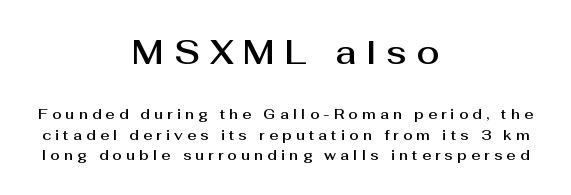
Q: Is the text italic (slanted)? A: No, it is upright.
Q: Is the typeface a serif or a sans-serif typeface? A: Sans-serif.
Q: Is the text underlined? A: No.
Q: How is the paragraph aligned? A: Centered.
Q: Is the spacing between letters normal or unusually wide? A: Unusually wide.
Q: Is the spacing between lines tight, normal or loose? A: Normal.
Q: Which block of text is set in a larger size, the first (top) or the second (bottom)? A: The first (top) one.
Q: Width (condensed, normal, or wide)? A: Normal.
Q: Stroke contrast? A: Medium.
Q: x-height? A: Medium.
Q: Monospaced? A: No.
